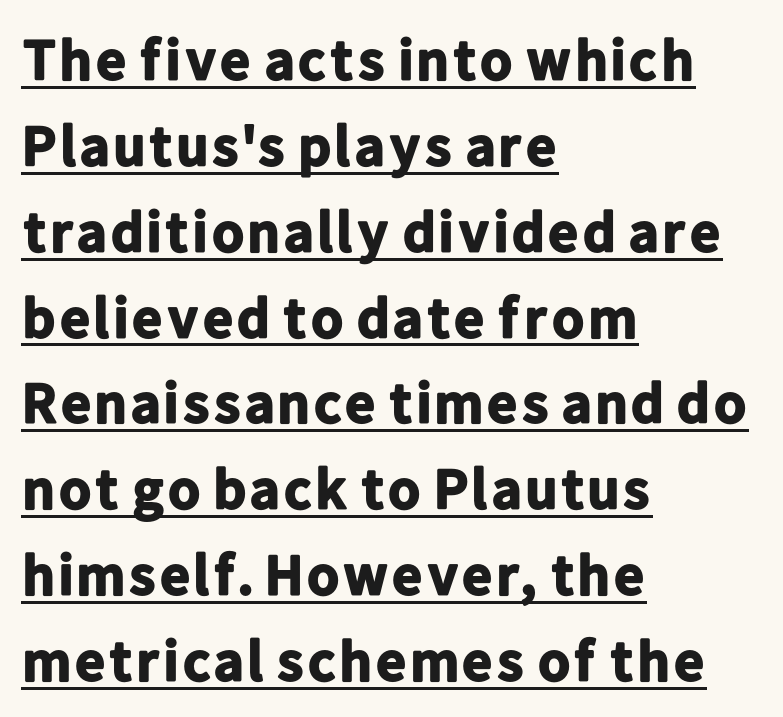
{"serif": "no", "italic": "no", "bold": "yes", "weight": "bold", "width": "normal", "stroke_contrast": "low", "x_height": "medium", "monospaced": "no", "underline": "yes", "align": "left", "line_spacing": "normal", "line_spacing_ratio": 1.48, "letter_spacing": "normal", "letter_spacing_em": 0.0, "glyph_px": 58}
